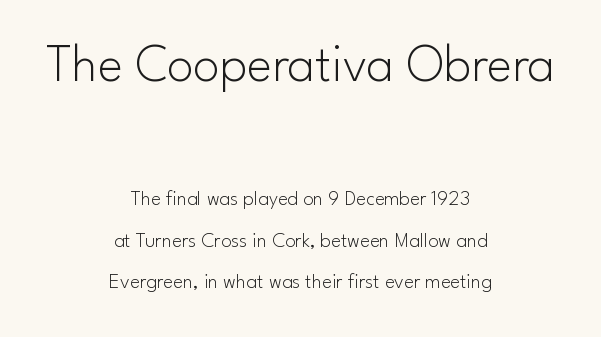
Q: Is the text bold? A: No.
Q: Is the text italic (slanted)? A: No, it is upright.
Q: Is the typeface a serif or a sans-serif typeface? A: Sans-serif.
Q: Is the text underlined? A: No.
Q: How is the paragraph aligned? A: Centered.
Q: Is the spacing between letters normal or unusually wide? A: Normal.
Q: Is the spacing between lines tight, normal or loose? A: Loose.
Q: Which block of text is set in a larger size, the first (top) or the second (bottom)? A: The first (top) one.
Q: Width (condensed, normal, or wide)? A: Normal.
Q: Stroke contrast? A: Low.
Q: x-height? A: Small.
Q: Monospaced? A: No.
